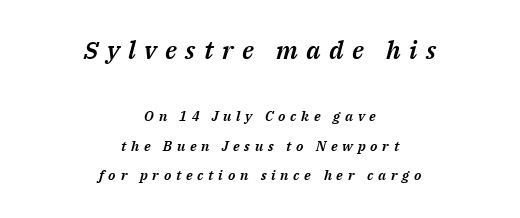
Here the glyphs are tracked loosely, breaking word shapes into spaced letters. Does the bottom block carry the larger type? No, the top block does. Just letters on the line, the space beneath them empty. This sample is center-justified, so both line endings float freely. This block would shrink considerably if given ordinary leading; it's expanded now.
